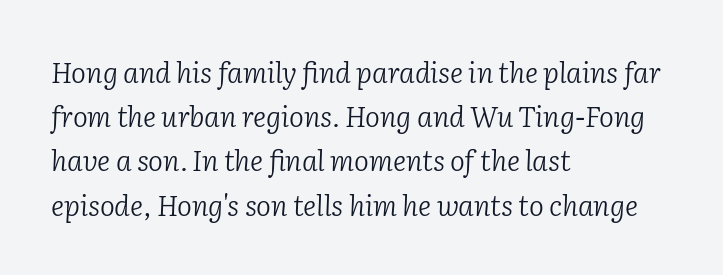
Q: Is the text bold? A: No.
Q: Is the text italic (slanted)? A: Yes, it leans right by about 2 degrees.
Q: Is the typeface a serif or a sans-serif typeface? A: Serif.
Q: Is the text underlined? A: No.
Q: How is the paragraph aligned? A: Left-aligned.
Q: Is the spacing between letters normal or unusually wide? A: Normal.
Q: Is the spacing between lines tight, normal or loose? A: Normal.
Q: Width (condensed, normal, or wide)? A: Normal.
Q: Stroke contrast? A: Low.
Q: x-height? A: Medium.
Q: Monospaced? A: No.
